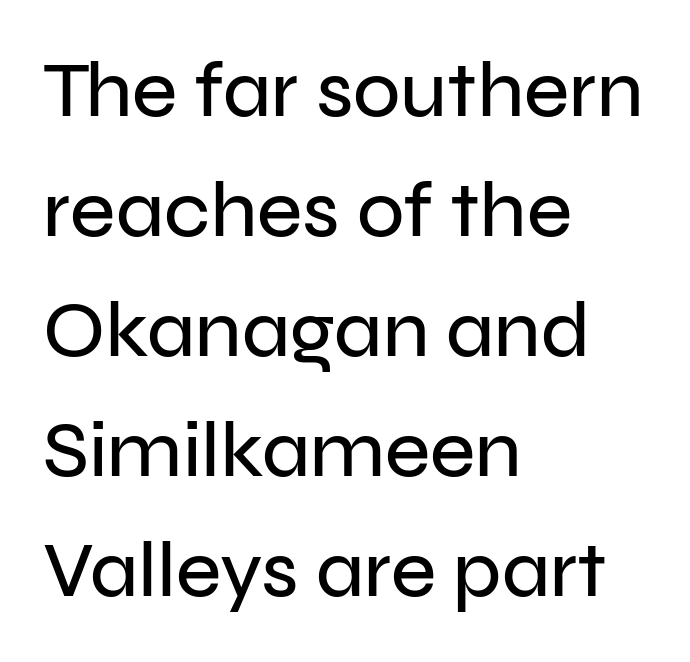
{"serif": "no", "italic": "no", "width": "normal", "stroke_contrast": "low", "x_height": "medium", "monospaced": "no", "underline": "no", "align": "left", "line_spacing": "normal", "line_spacing_ratio": 1.54, "letter_spacing": "normal", "letter_spacing_em": 0.0, "glyph_px": 78}
